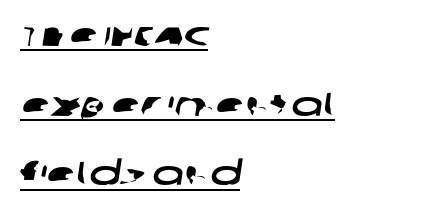
The image shows 33 px wide sans-serif type; set left-aligned, loose line spacing (2.11x), normal letter spacing, underlined; low stroke contrast and a large x-height.
